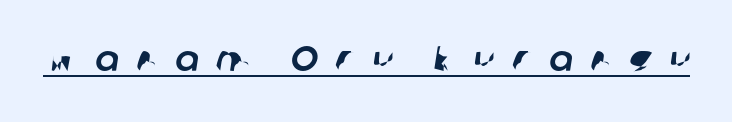
The image shows 35 px sans-serif type; set unusually wide letter spacing (+0.49 em), underlined; low stroke contrast and a medium x-height.
